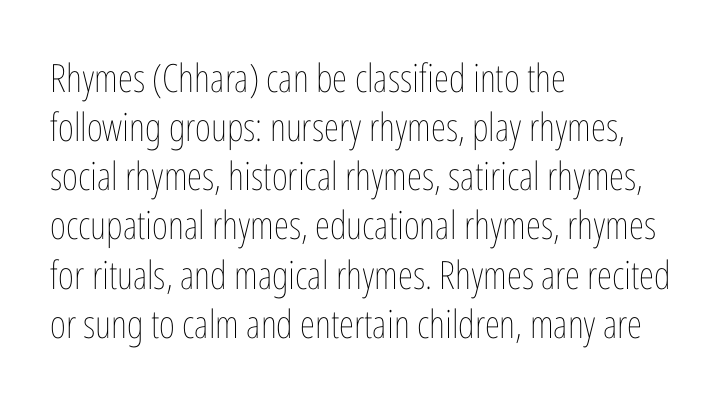
{"italic": "no", "bold": "no", "weight": "thin", "width": "condensed", "stroke_contrast": "low", "x_height": "medium", "monospaced": "no", "underline": "no", "align": "left", "line_spacing": "normal", "line_spacing_ratio": 1.26, "letter_spacing": "normal", "letter_spacing_em": 0.0, "glyph_px": 39}
